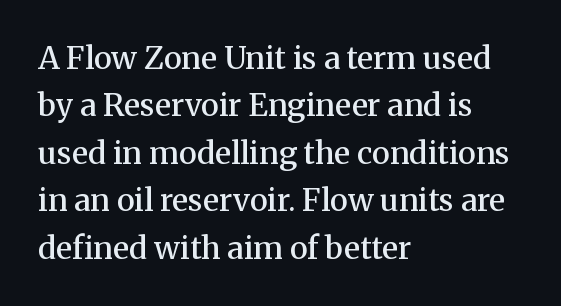
The gaps between neighbouring characters are ordinary and unremarkable. If you measured baseline to baseline, you'd find a middling distance. Any mark beneath the type? The region is blank. Regarding serifs, this sample has them. Is the block centered? No — it sits flush against the left margin. Varying glyph widths throughout — classic text-font behaviour.
